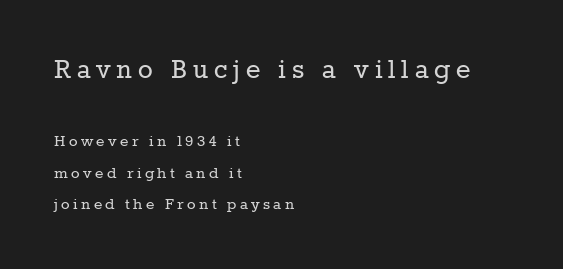
Q: Is the text bold? A: No.
Q: Is the text italic (slanted)? A: No, it is upright.
Q: Is the typeface a serif or a sans-serif typeface? A: Serif.
Q: Is the text underlined? A: No.
Q: How is the paragraph aligned? A: Left-aligned.
Q: Which block of text is set in a larger size, the first (top) or the second (bottom)? A: The first (top) one.
Q: Width (condensed, normal, or wide)? A: Normal.
Q: Stroke contrast? A: Low.
Q: x-height? A: Medium.
Q: Monospaced? A: No.
